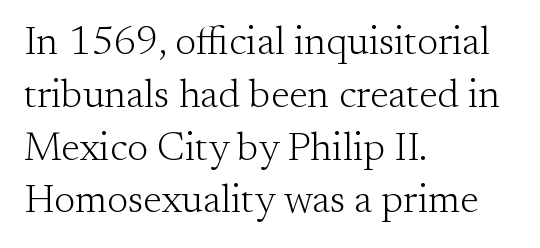
These lines keep a tight, regular rhythm from letter to letter. Notice how the passage keeps a crisp vertical edge on the left only. It's the straight-up-and-down kind of type. The letters advance in unequal steps, a hallmark of proportional type. The glyphs are unaccompanied by any horizontal stroke below them.
